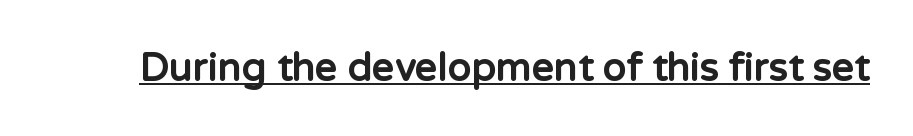
The image shows 39 px bold sans-serif type, upright; set normal letter spacing, underlined; low stroke contrast and a medium x-height.
